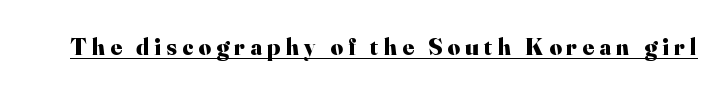
Letter spacing: wide. Do the letters lean? They stand straight. The face used here has the dense, thick strokes of a bold. The typesetter has applied underlining to the passage shown.
